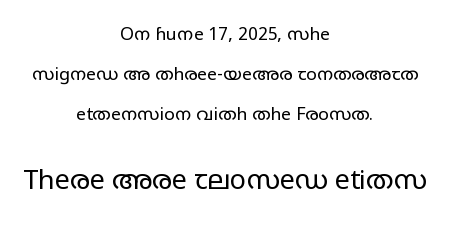
Q: Is the text bold? A: No.
Q: Is the text italic (slanted)? A: No, it is upright.
Q: Is the text underlined? A: No.
Q: How is the paragraph aligned? A: Centered.
Q: Is the spacing between letters normal or unusually wide? A: Normal.
Q: Is the spacing between lines tight, normal or loose? A: Loose.
Q: Which block of text is set in a larger size, the first (top) or the second (bottom)? A: The second (bottom) one.
